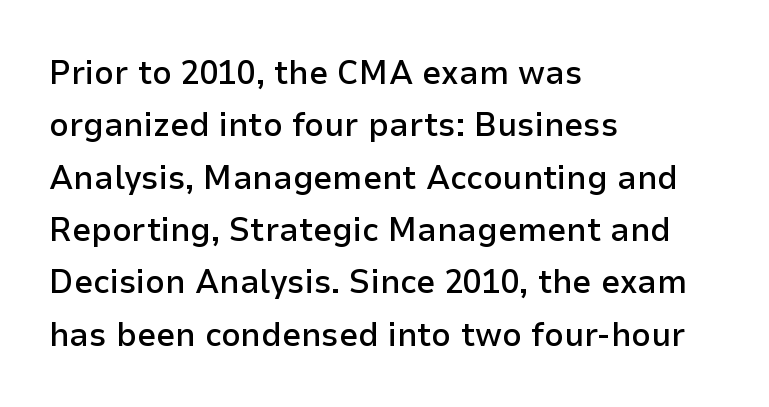
{"serif": "no", "italic": "no", "bold": "semi", "weight": "semibold", "width": "normal", "stroke_contrast": "low", "x_height": "medium", "monospaced": "no", "underline": "no", "align": "left", "line_spacing": "normal", "line_spacing_ratio": 1.54, "letter_spacing": "normal", "letter_spacing_em": 0.0, "glyph_px": 34}
